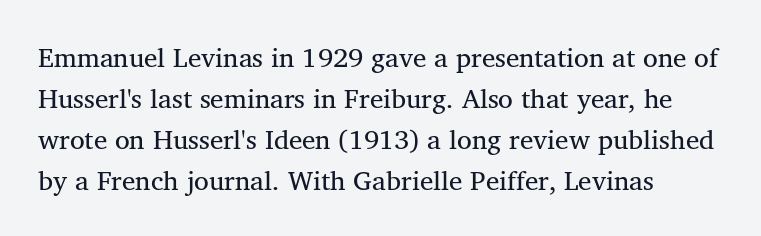
On a weight scale, this lands at 450 or below. The passage shown has conventional tracking throughout. A normal amount of white space separates one row of letters from the next. The rag falls on the right side of this text block.
